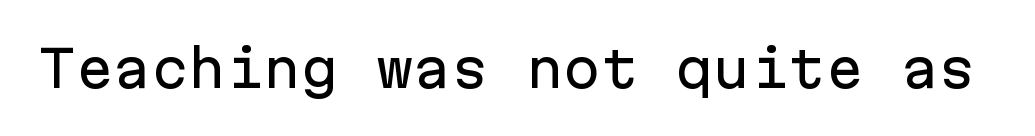
You could count columns in this text — the font is strictly monospaced. The lettering holds an erect, upright posture throughout. I'd call this a sans setting — the letters go barefoot. Clear beneath every line of the passage. The line texture is even and compact thanks to regular tracking.
